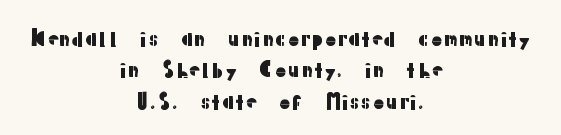
The image shows 21 px text type, upright; set centered, normal line spacing (1.5x), normal letter spacing, not underlined.
